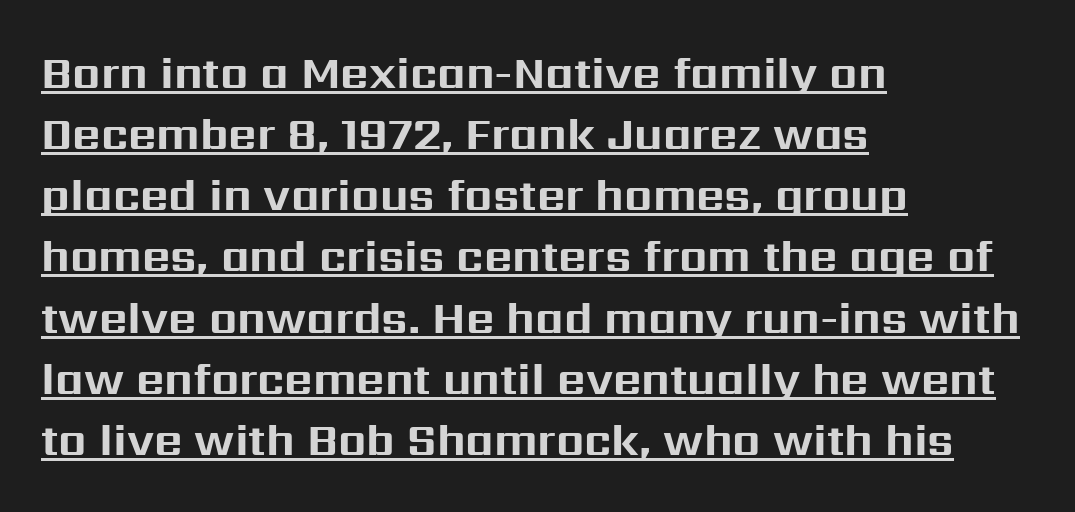
The image shows 44 px bold sans-serif type, upright; set left-aligned, normal line spacing (1.39x), normal letter spacing, underlined; medium stroke contrast and a medium x-height.
